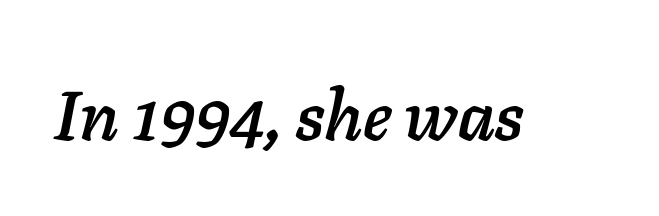
{"italic": "yes", "lean": "right", "slant_degrees": 11, "width": "normal", "stroke_contrast": "low", "x_height": "medium", "monospaced": "no", "underline": "no", "letter_spacing": "normal", "letter_spacing_em": 0.0, "glyph_px": 69}
